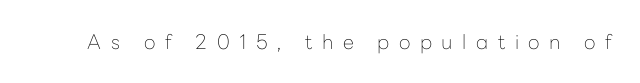
The image shows 20 px text type, upright; set unusually wide letter spacing (+0.48 em), not underlined.
